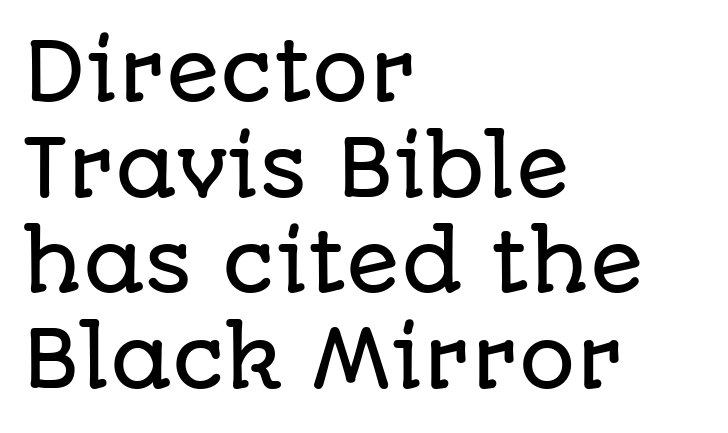
The specimen omits any rule beneath the text block's lines. The passage shown is typed in a proportional face where columns would drift. Does the copy run flush right? No — it runs flush left. Words appear dense and cohesive because spacing is normal.
